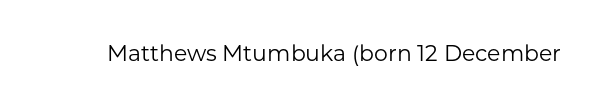
The space directly below the letters is spotless. Quick note: not italic, upright. The line texture is even and compact thanks to regular tracking. These glyphs show unthickened strokes, regular width or finer.
